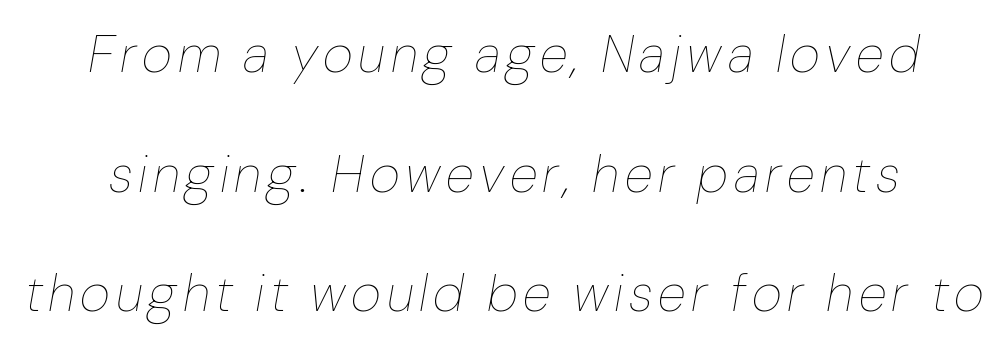
Q: Is the text bold? A: No.
Q: Is the text italic (slanted)? A: Yes, it leans right by about 10 degrees.
Q: Is the text underlined? A: No.
Q: Is the spacing between lines tight, normal or loose? A: Loose.
Q: Width (condensed, normal, or wide)? A: Normal.
Q: Stroke contrast? A: Low.
Q: x-height? A: Medium.
Q: Monospaced? A: No.
